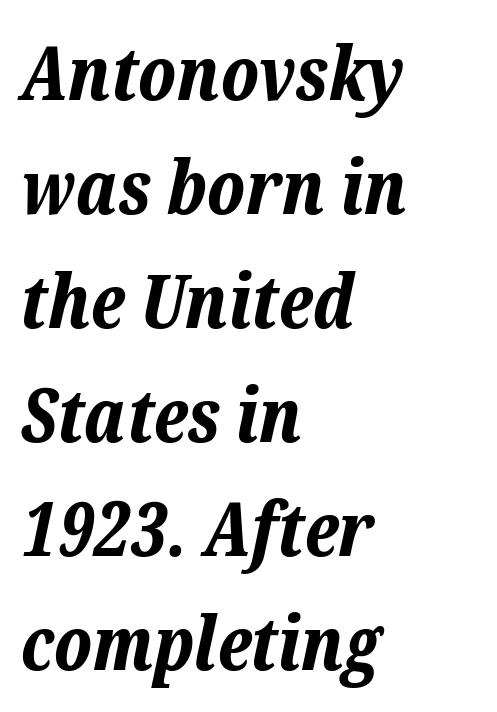
Q: Is the text bold? A: Yes.
Q: Is the text italic (slanted)? A: Yes, it leans right by about 12 degrees.
Q: Is the text underlined? A: No.
Q: How is the paragraph aligned? A: Left-aligned.
Q: Is the spacing between letters normal or unusually wide? A: Normal.
Q: Is the spacing between lines tight, normal or loose? A: Normal.
Q: Width (condensed, normal, or wide)? A: Normal.
Q: Stroke contrast? A: Low.
Q: x-height? A: Medium.
Q: Monospaced? A: No.
